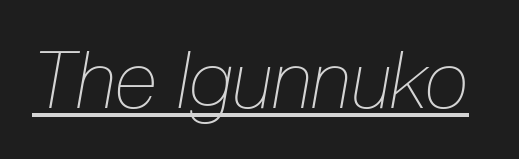
Q: Is the text bold? A: No.
Q: Is the text italic (slanted)? A: Yes, it leans right by about 10 degrees.
Q: Is the text underlined? A: Yes.
Q: Is the spacing between letters normal or unusually wide? A: Normal.
Q: Width (condensed, normal, or wide)? A: Condensed.
Q: Stroke contrast? A: Low.
Q: x-height? A: Medium.
Q: Monospaced? A: No.
